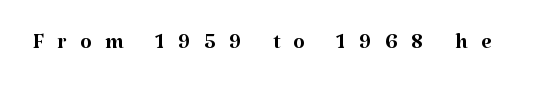
{"serif": "yes", "italic": "no", "bold": "no", "weight": "regular", "width": "normal", "stroke_contrast": "medium", "x_height": "medium", "monospaced": "no", "underline": "no", "letter_spacing": "wide", "letter_spacing_em": 0.44, "glyph_px": 30}
